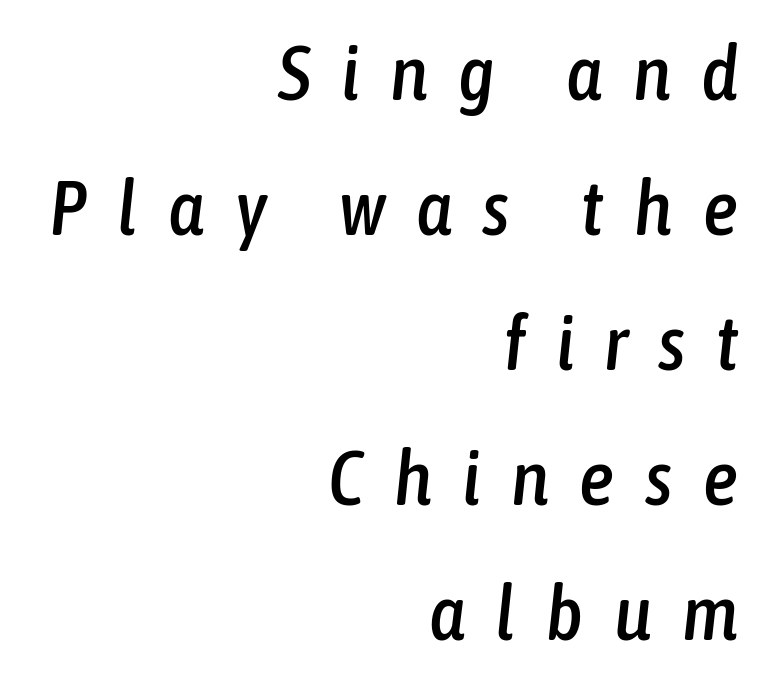
{"italic": "yes", "lean": "right", "slant_degrees": 6, "width": "condensed", "stroke_contrast": "low", "x_height": "medium", "monospaced": "no", "underline": "no", "align": "right", "line_spacing_ratio": 1.73, "letter_spacing": "wide", "letter_spacing_em": 0.39, "glyph_px": 78}
